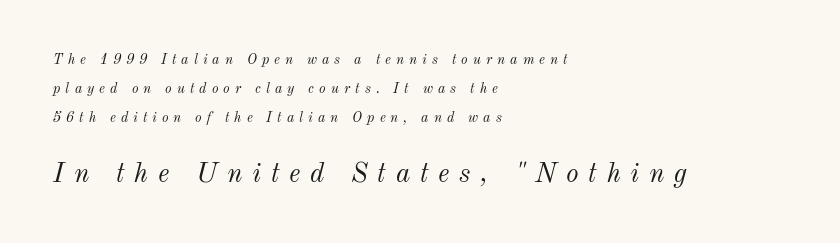
The image shows 27 px text type, italic (leaning right); set left-aligned, loose line spacing (2.06x), unusually wide letter spacing (+0.36 em), not underlined; the second (bottom) block is 1.93x larger.
